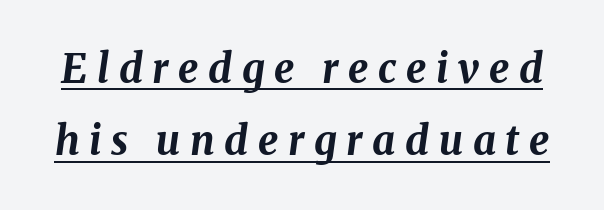
Q: Is the text bold? A: Yes.
Q: Is the text italic (slanted)? A: Yes, it leans right by about 8 degrees.
Q: Is the text underlined? A: Yes.
Q: Is the spacing between letters normal or unusually wide? A: Unusually wide.
Q: Width (condensed, normal, or wide)? A: Normal.
Q: Stroke contrast? A: Medium.
Q: x-height? A: Medium.
Q: Monospaced? A: No.
